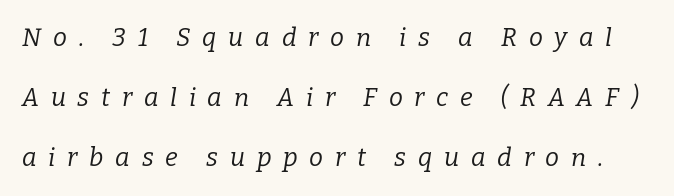
{"italic": "yes", "lean": "right", "slant_degrees": 9, "bold": "no", "underline": "no", "line_spacing": "loose", "line_spacing_ratio": 2.41, "letter_spacing": "wide", "letter_spacing_em": 0.47, "glyph_px": 25}
